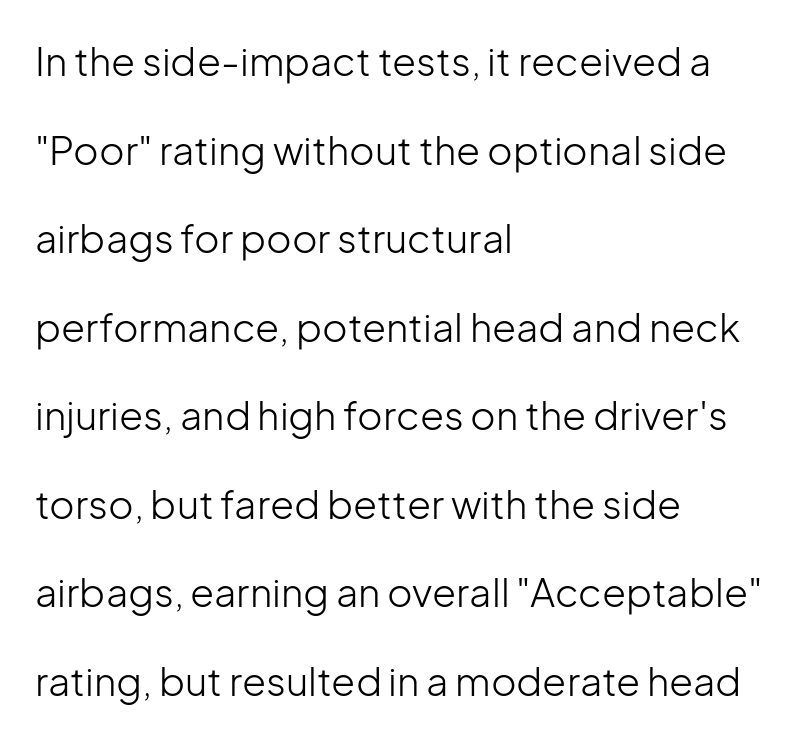
Q: Is the text bold? A: No.
Q: Is the text italic (slanted)? A: No, it is upright.
Q: Is the typeface a serif or a sans-serif typeface? A: Sans-serif.
Q: Is the text underlined? A: No.
Q: How is the paragraph aligned? A: Left-aligned.
Q: Is the spacing between letters normal or unusually wide? A: Normal.
Q: Is the spacing between lines tight, normal or loose? A: Loose.
Q: Width (condensed, normal, or wide)? A: Normal.
Q: Stroke contrast? A: Low.
Q: x-height? A: Medium.
Q: Monospaced? A: No.
